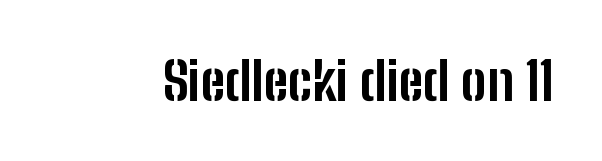
Q: Is the text bold? A: Yes.
Q: Is the text italic (slanted)? A: No, it is upright.
Q: Is the typeface a serif or a sans-serif typeface? A: Sans-serif.
Q: Is the text underlined? A: No.
Q: Is the spacing between letters normal or unusually wide? A: Normal.
Q: Width (condensed, normal, or wide)? A: Condensed.
Q: Stroke contrast? A: Low.
Q: x-height? A: Medium.
Q: Monospaced? A: No.
